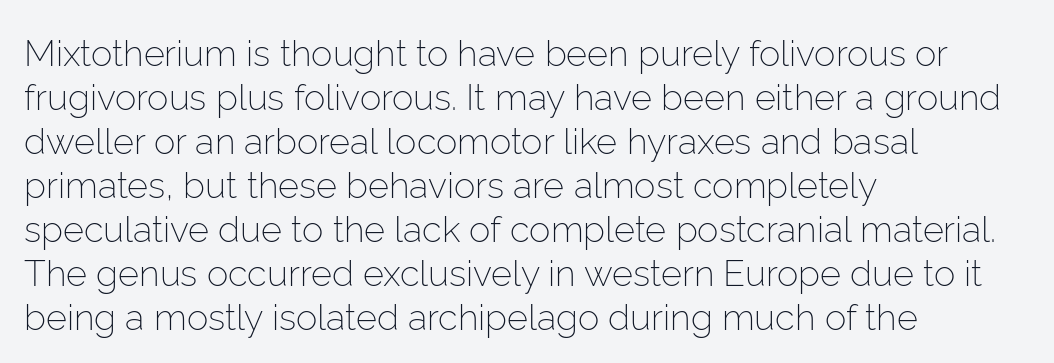
Alignment: flush left. Are there feet on the stems? There aren't — it's a sans. Nope, not italic — everything's standing straight. Heaviness? Minimal to ordinary, like unemphasized prose. Here the designer chose a conventional face with non-uniform glyph widths.
